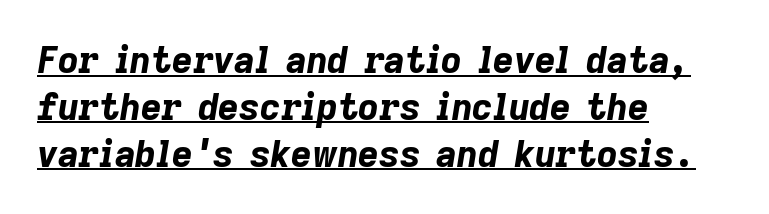
The face used here is proportionally spaced, like ordinary book or web type. Glance below the letters and you will spot a drawn line. Between one letter and the next there's only the usual sliver of space. Regular leading. Heft: maximum for text — a bold.
